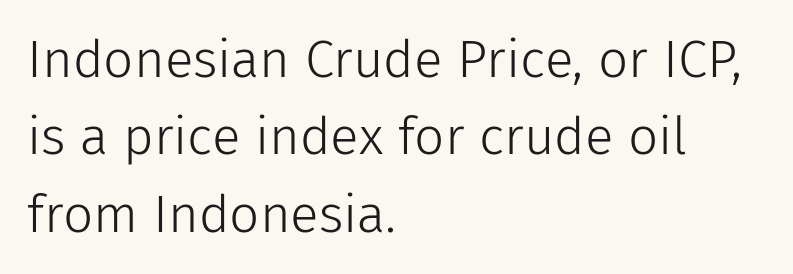
Q: Is the text bold? A: No.
Q: Is the text italic (slanted)? A: No, it is upright.
Q: Is the typeface a serif or a sans-serif typeface? A: Sans-serif.
Q: Is the text underlined? A: No.
Q: How is the paragraph aligned? A: Left-aligned.
Q: Is the spacing between letters normal or unusually wide? A: Normal.
Q: Is the spacing between lines tight, normal or loose? A: Normal.
Q: Width (condensed, normal, or wide)? A: Normal.
Q: Stroke contrast? A: Low.
Q: x-height? A: Medium.
Q: Monospaced? A: No.
